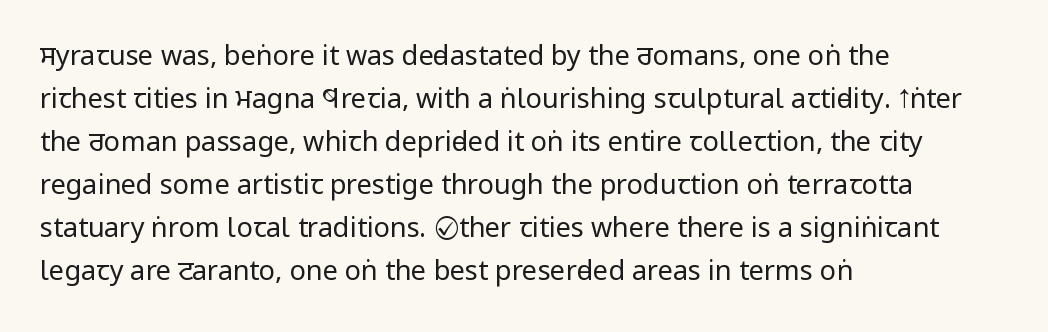
{"italic": "no", "bold": "no", "underline": "no", "align": "left", "line_spacing": "normal", "line_spacing_ratio": 1.59, "letter_spacing": "normal", "letter_spacing_em": 0.0, "glyph_px": 27}
